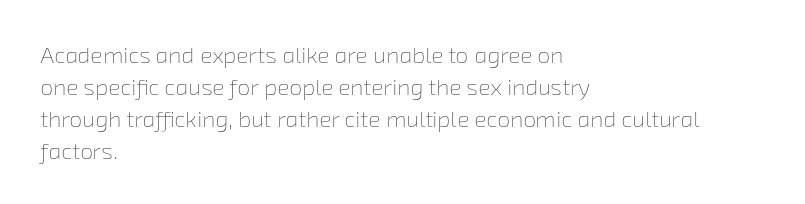
Q: Is the text bold? A: No.
Q: Is the text underlined? A: No.
Q: How is the paragraph aligned? A: Left-aligned.
Q: Is the spacing between letters normal or unusually wide? A: Normal.
Q: Is the spacing between lines tight, normal or loose? A: Normal.
